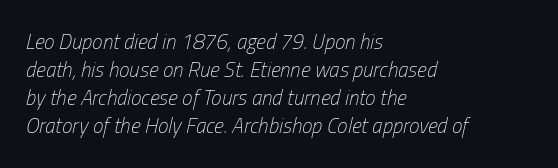
The image shows 21 px text type, italic (leaning right); set left-aligned, normal line spacing (1.34x), normal letter spacing, not underlined.
